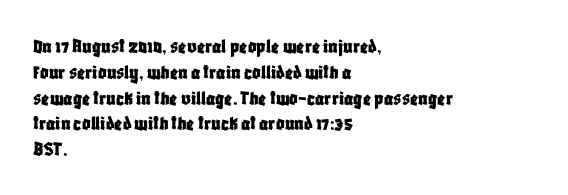
The image shows 21 px text type, upright; set left-aligned, line spacing 1.23x, normal letter spacing, not underlined.
